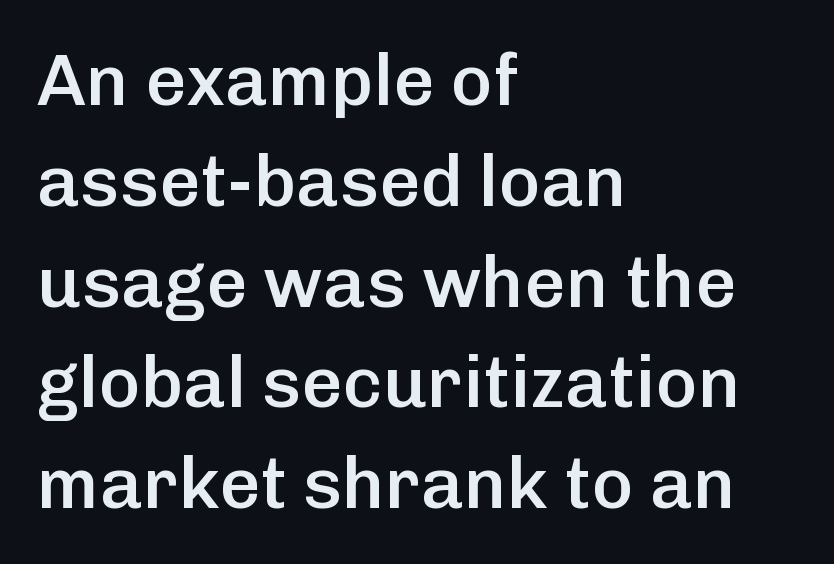
The image shows 72 px semibold sans-serif type, upright; set left-aligned, normal line spacing (1.4x), normal letter spacing, not underlined; low stroke contrast and a medium x-height.
